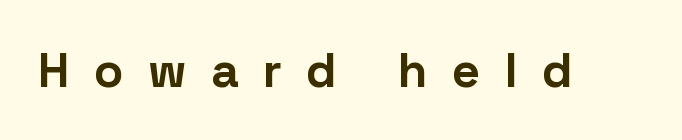
Q: Is the text bold? A: Yes.
Q: Is the text italic (slanted)? A: No, it is upright.
Q: Is the typeface a serif or a sans-serif typeface? A: Sans-serif.
Q: Is the text underlined? A: No.
Q: Is the spacing between letters normal or unusually wide? A: Unusually wide.
Q: Width (condensed, normal, or wide)? A: Normal.
Q: Stroke contrast? A: Low.
Q: x-height? A: Medium.
Q: Monospaced? A: No.
